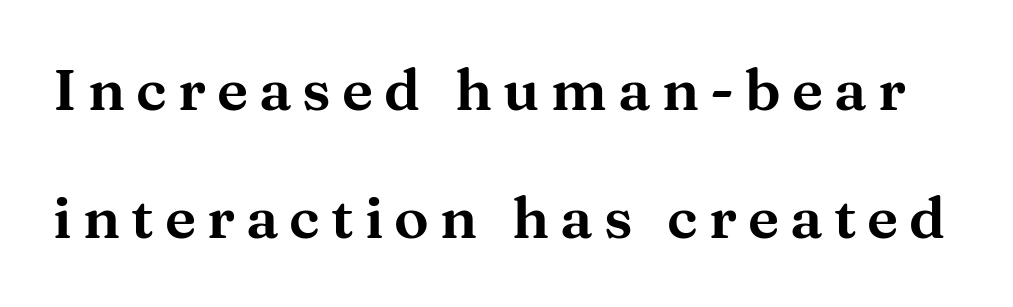
The image shows 58 px wide serif type, upright; set loose line spacing (2.21x), not underlined; medium stroke contrast and a medium x-height.
